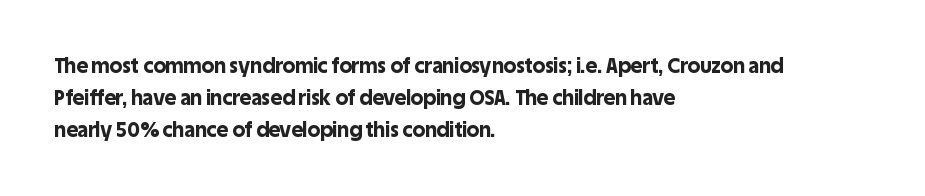
Q: Is the text bold? A: Yes.
Q: Is the text italic (slanted)? A: No, it is upright.
Q: Is the text underlined? A: No.
Q: How is the paragraph aligned? A: Left-aligned.
Q: Is the spacing between letters normal or unusually wide? A: Normal.
Q: Is the spacing between lines tight, normal or loose? A: Normal.
